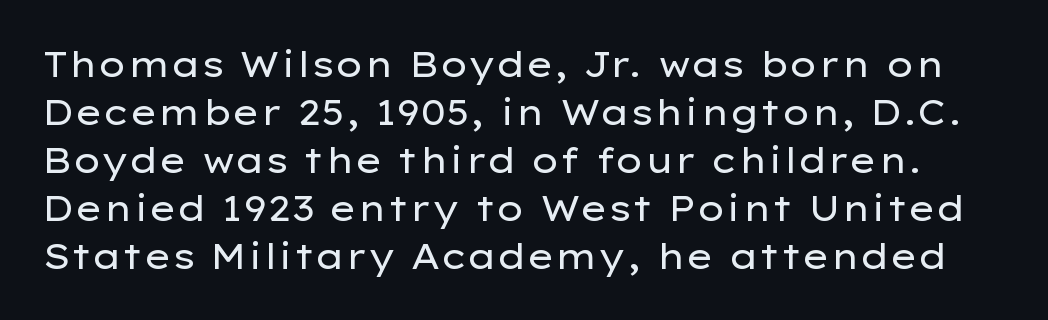
Q: Is the text bold? A: No.
Q: Is the text italic (slanted)? A: No, it is upright.
Q: Is the typeface a serif or a sans-serif typeface? A: Sans-serif.
Q: Is the text underlined? A: No.
Q: Is the spacing between letters normal or unusually wide? A: Normal.
Q: Is the spacing between lines tight, normal or loose? A: Normal.
Q: Width (condensed, normal, or wide)? A: Wide.
Q: Stroke contrast? A: Low.
Q: x-height? A: Medium.
Q: Monospaced? A: No.
